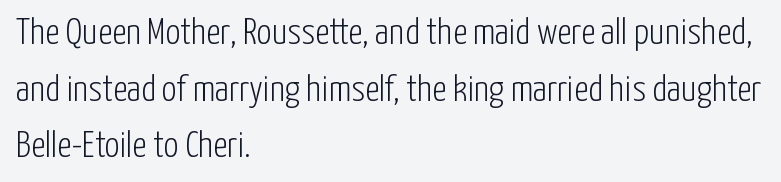
The letters advance in unequal steps, a hallmark of proportional type. Nothing unusual about the tracking: characters are spaced as the font intends. Nobody drew a line under any word here. A normal amount of white space separates one row of letters from the next. Tall strokes in this sample are plumb rather than angled. The face used here is a sans, in the tradition of grotesques and geometrics.
